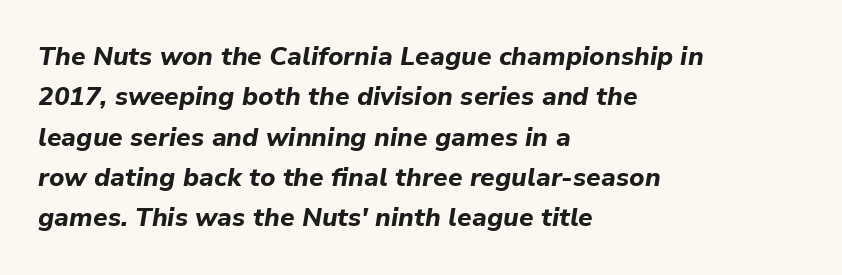
Q: Is the text bold? A: Yes.
Q: Is the text italic (slanted)? A: Yes, it leans right by about 9 degrees.
Q: Is the text underlined? A: No.
Q: How is the paragraph aligned? A: Left-aligned.
Q: Is the spacing between letters normal or unusually wide? A: Normal.
Q: Is the spacing between lines tight, normal or loose? A: Normal.
